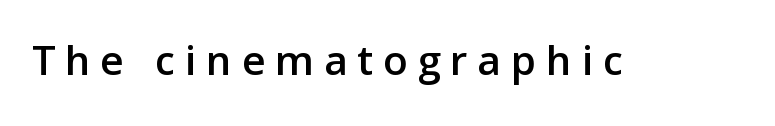
Q: Is the text italic (slanted)? A: No, it is upright.
Q: Is the typeface a serif or a sans-serif typeface? A: Sans-serif.
Q: Is the text underlined? A: No.
Q: Is the spacing between letters normal or unusually wide? A: Unusually wide.
Q: Width (condensed, normal, or wide)? A: Normal.
Q: Stroke contrast? A: Low.
Q: x-height? A: Medium.
Q: Monospaced? A: No.
